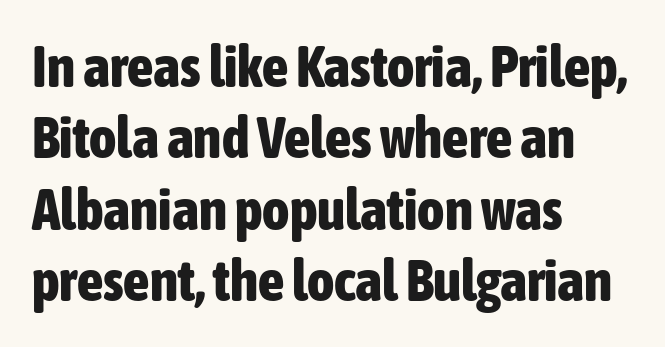
The image shows 58 px bold, condensed sans-serif type, upright; set left-aligned, line spacing 1.23x, normal letter spacing, not underlined; low stroke contrast and a medium x-height.
